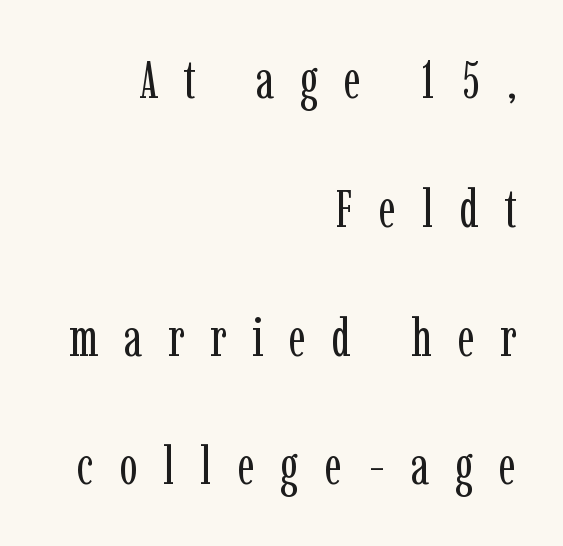
The type sits square on the baseline with zero lean. Heaviness? Minimal to ordinary, like unemphasized prose. This sample is right-justified, so line beginnings fall wherever the words allow. The glyphs in this specimen are seriffed. The face used here is proportionally spaced, like ordinary book or web type. The lines are spread far apart with generous leading.
